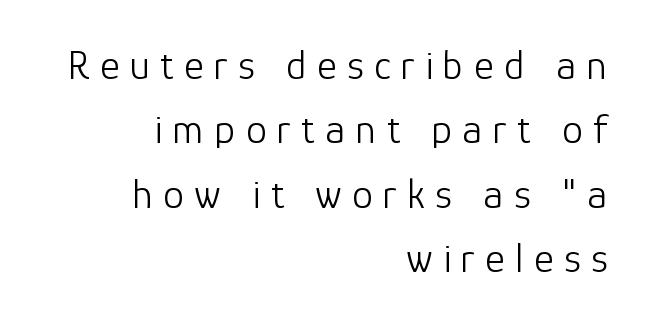
The image shows 42 px light sans-serif type, upright; set right-aligned, normal line spacing (1.53x), unusually wide letter spacing (+0.25 em), not underlined; low stroke contrast and a medium x-height.
